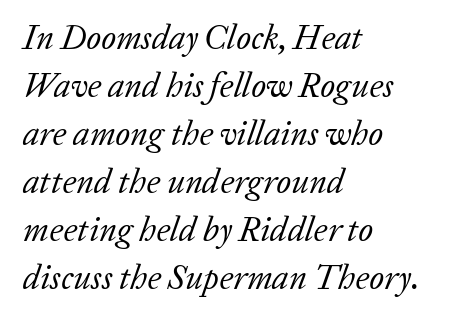
Q: Is the text bold? A: No.
Q: Is the text italic (slanted)? A: Yes, it leans right by about 20 degrees.
Q: Is the typeface a serif or a sans-serif typeface? A: Serif.
Q: Is the text underlined? A: No.
Q: How is the paragraph aligned? A: Left-aligned.
Q: Is the spacing between letters normal or unusually wide? A: Normal.
Q: Is the spacing between lines tight, normal or loose? A: Normal.
Q: Width (condensed, normal, or wide)? A: Normal.
Q: Stroke contrast? A: Low.
Q: x-height? A: Medium.
Q: Monospaced? A: No.
